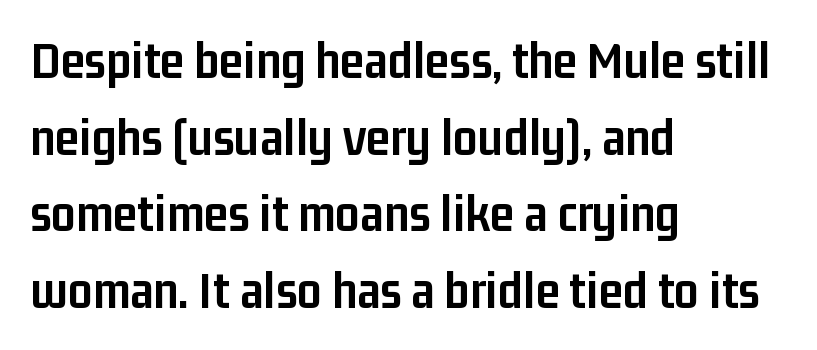
{"serif": "no", "italic": "no", "bold": "yes", "weight": "semibold", "width": "condensed", "stroke_contrast": "low", "x_height": "medium", "monospaced": "no", "underline": "no", "align": "left", "line_spacing": "normal", "line_spacing_ratio": 1.42, "letter_spacing": "normal", "letter_spacing_em": 0.0, "glyph_px": 54}
